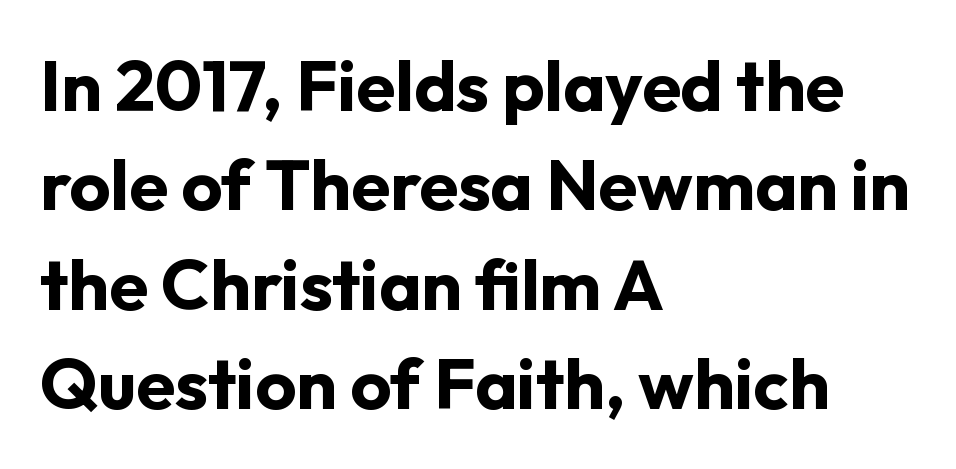
Q: Is the text bold? A: Yes.
Q: Is the text italic (slanted)? A: No, it is upright.
Q: Is the typeface a serif or a sans-serif typeface? A: Sans-serif.
Q: Is the text underlined? A: No.
Q: How is the paragraph aligned? A: Left-aligned.
Q: Is the spacing between letters normal or unusually wide? A: Normal.
Q: Is the spacing between lines tight, normal or loose? A: Normal.
Q: Width (condensed, normal, or wide)? A: Normal.
Q: Stroke contrast? A: Low.
Q: x-height? A: Medium.
Q: Monospaced? A: No.
